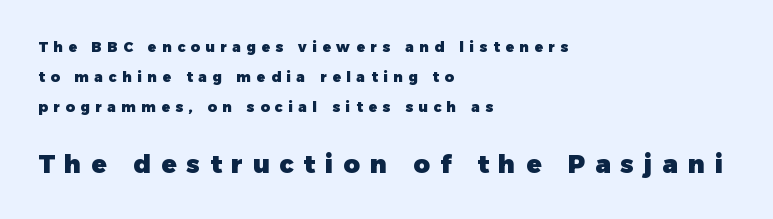
Q: Is the text bold? A: Yes.
Q: Is the text italic (slanted)? A: No, it is upright.
Q: Is the text underlined? A: No.
Q: How is the paragraph aligned? A: Left-aligned.
Q: Is the spacing between letters normal or unusually wide? A: Unusually wide.
Q: Is the spacing between lines tight, normal or loose? A: Loose.
Q: Which block of text is set in a larger size, the first (top) or the second (bottom)? A: The second (bottom) one.
